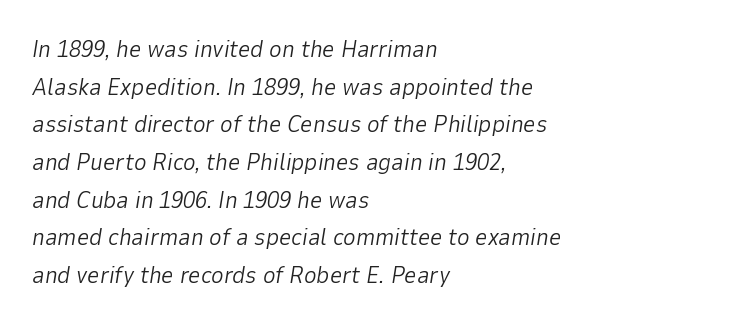
The image shows 24 px text type, italic (leaning right); set left-aligned, normal line spacing (1.57x), normal letter spacing, not underlined.
